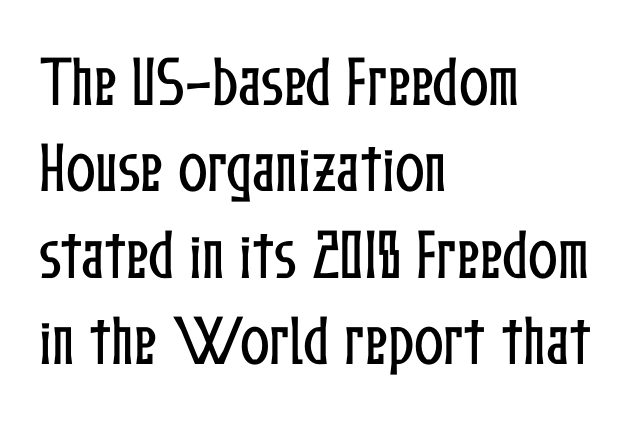
Q: Is the text italic (slanted)? A: No, it is upright.
Q: Is the text underlined? A: No.
Q: How is the paragraph aligned? A: Left-aligned.
Q: Is the spacing between letters normal or unusually wide? A: Normal.
Q: Is the spacing between lines tight, normal or loose? A: Normal.
Q: Width (condensed, normal, or wide)? A: Condensed.
Q: Stroke contrast? A: Low.
Q: x-height? A: Medium.
Q: Monospaced? A: No.
